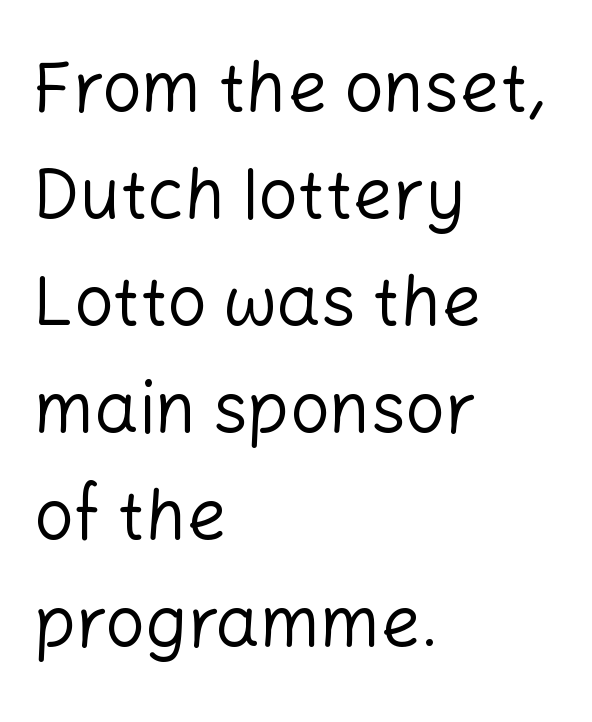
Regarding serifs, this sample does without them. Check under the words: just untouched page. Varying glyph widths throughout — classic text-font behaviour. A roman cut, with each character standing at attention. Nothing unusual about the tracking: characters are spaced as the font intends.
